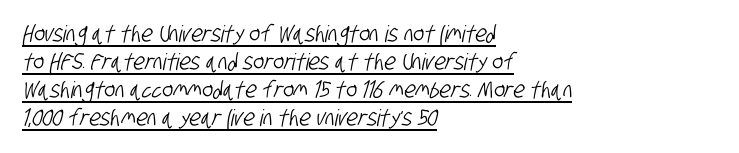
{"underline": "yes", "align": "left", "line_spacing_ratio": 1.22, "letter_spacing": "normal", "letter_spacing_em": 0.0, "glyph_px": 23}
